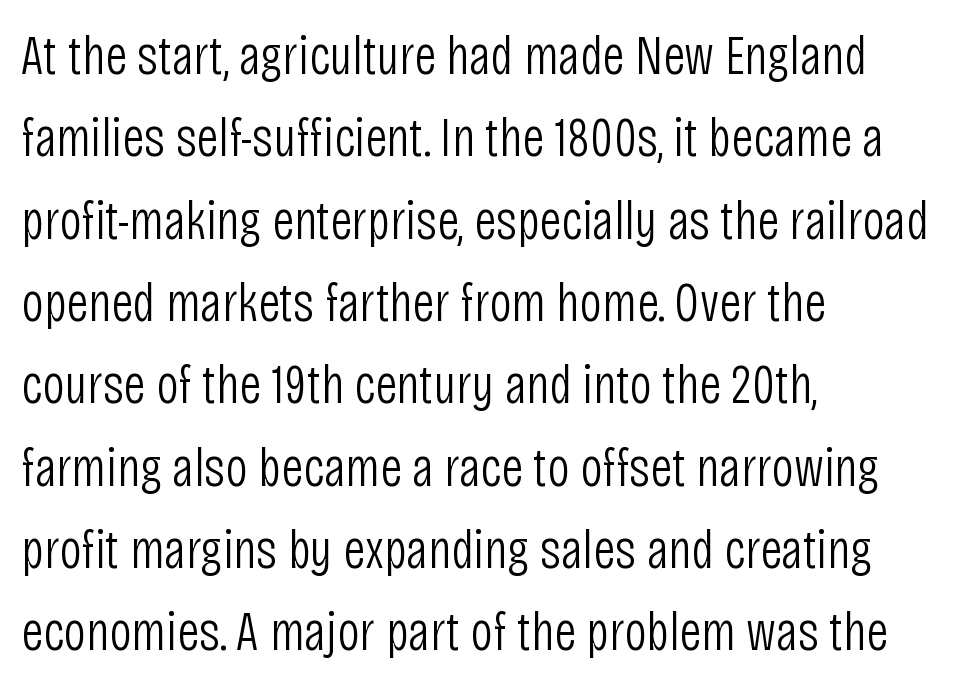
Q: Is the text bold? A: No.
Q: Is the text italic (slanted)? A: No, it is upright.
Q: Is the typeface a serif or a sans-serif typeface? A: Sans-serif.
Q: Is the text underlined? A: No.
Q: How is the paragraph aligned? A: Left-aligned.
Q: Is the spacing between letters normal or unusually wide? A: Normal.
Q: Is the spacing between lines tight, normal or loose? A: Normal.
Q: Width (condensed, normal, or wide)? A: Condensed.
Q: Stroke contrast? A: Low.
Q: x-height? A: Large.
Q: Monospaced? A: No.
